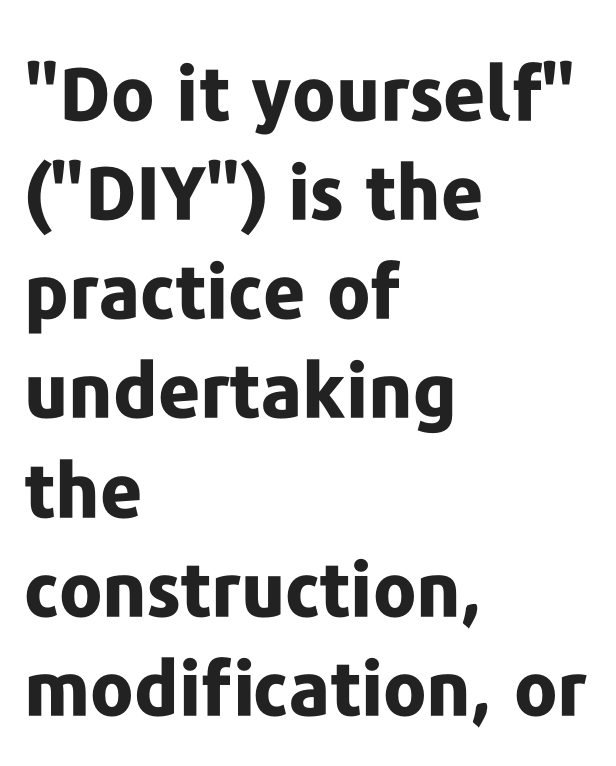
Q: Is the text bold? A: Yes.
Q: Is the text italic (slanted)? A: No, it is upright.
Q: Is the typeface a serif or a sans-serif typeface? A: Sans-serif.
Q: Is the text underlined? A: No.
Q: How is the paragraph aligned? A: Left-aligned.
Q: Is the spacing between letters normal or unusually wide? A: Normal.
Q: Is the spacing between lines tight, normal or loose? A: Normal.
Q: Width (condensed, normal, or wide)? A: Normal.
Q: Stroke contrast? A: Low.
Q: x-height? A: Medium.
Q: Monospaced? A: No.
